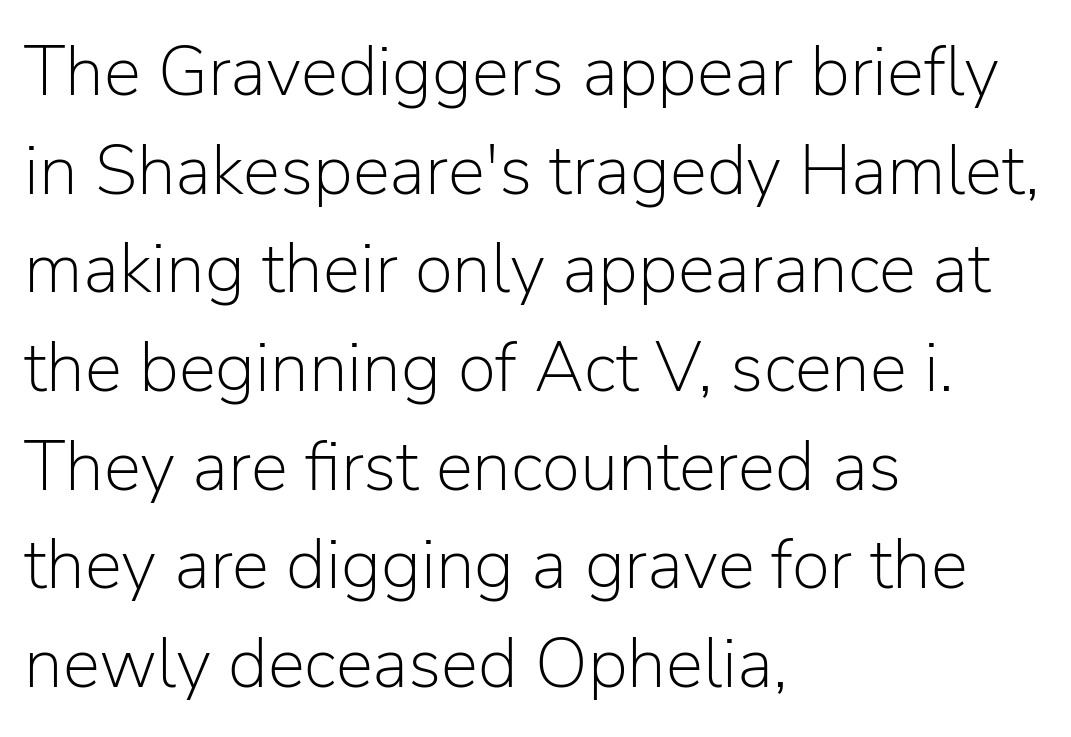
{"serif": "no", "italic": "no", "bold": "no", "weight": "light", "width": "normal", "stroke_contrast": "low", "x_height": "medium", "monospaced": "no", "underline": "no", "align": "left", "line_spacing": "normal", "line_spacing_ratio": 1.41, "letter_spacing": "normal", "letter_spacing_em": 0.0, "glyph_px": 70}
